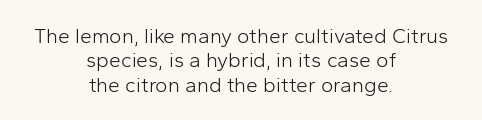
The image shows 21 px text type, upright; set centered, line spacing 1.16x, normal letter spacing, not underlined.
